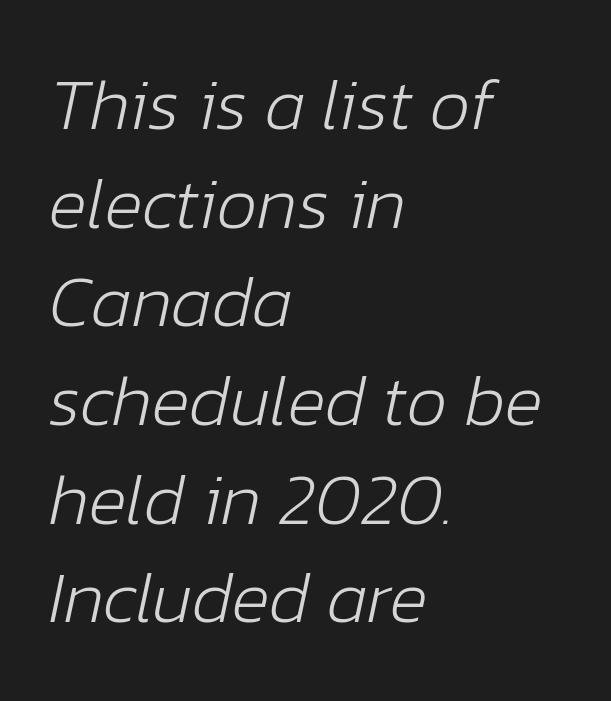
Q: Is the text bold? A: No.
Q: Is the text italic (slanted)? A: Yes, it leans right by about 12 degrees.
Q: Is the text underlined? A: No.
Q: How is the paragraph aligned? A: Left-aligned.
Q: Is the spacing between letters normal or unusually wide? A: Normal.
Q: Is the spacing between lines tight, normal or loose? A: Normal.
Q: Width (condensed, normal, or wide)? A: Normal.
Q: Stroke contrast? A: Low.
Q: x-height? A: Medium.
Q: Monospaced? A: No.
